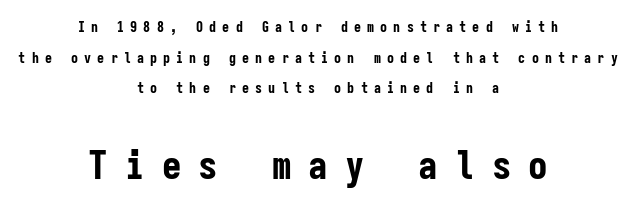
{"serif": "no", "italic": "no", "bold": "yes", "weight": "bold", "width": "condensed", "stroke_contrast": "low", "x_height": "medium", "monospaced": "yes", "underline": "no", "align": "center", "line_spacing": "loose", "line_spacing_ratio": 2.19, "letter_spacing": "wide", "letter_spacing_em": 0.44, "larger_block": "second", "size_ratio": 2.79, "glyph_px": 39}
